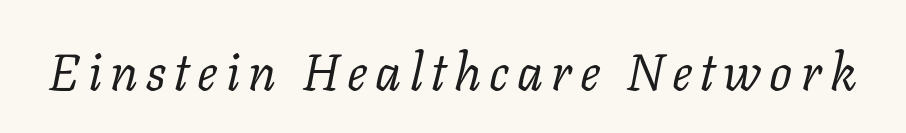
The image shows 51 px regular-weight serif type, italic (leaning right); set not underlined; low stroke contrast and a medium x-height.
